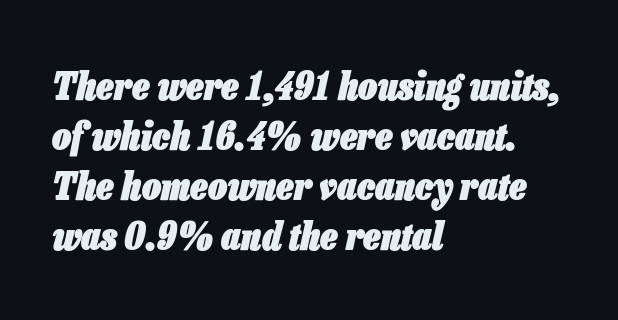
{"italic": "yes", "lean": "right", "slant_degrees": 13, "bold": "yes", "weight": "heavy", "width": "condensed", "stroke_contrast": "low", "x_height": "medium", "monospaced": "no", "underline": "no", "align": "left", "line_spacing": "normal", "line_spacing_ratio": 1.32, "letter_spacing": "normal", "letter_spacing_em": 0.0, "glyph_px": 38}
